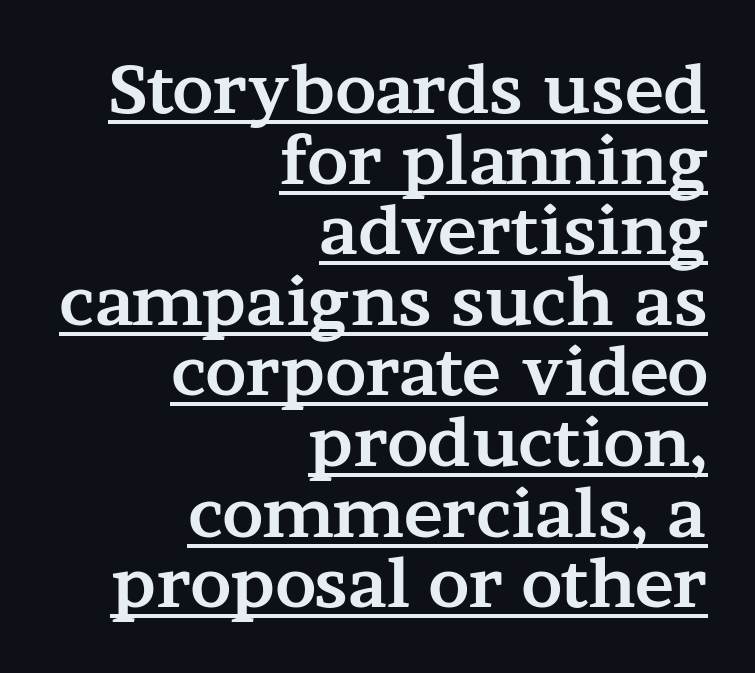
Q: Is the text bold? A: Yes.
Q: Is the text italic (slanted)? A: No, it is upright.
Q: Is the typeface a serif or a sans-serif typeface? A: Serif.
Q: Is the text underlined? A: Yes.
Q: How is the paragraph aligned? A: Right-aligned.
Q: Is the spacing between letters normal or unusually wide? A: Normal.
Q: Is the spacing between lines tight, normal or loose? A: Tight.
Q: Width (condensed, normal, or wide)? A: Wide.
Q: Stroke contrast? A: Medium.
Q: x-height? A: Medium.
Q: Monospaced? A: No.
